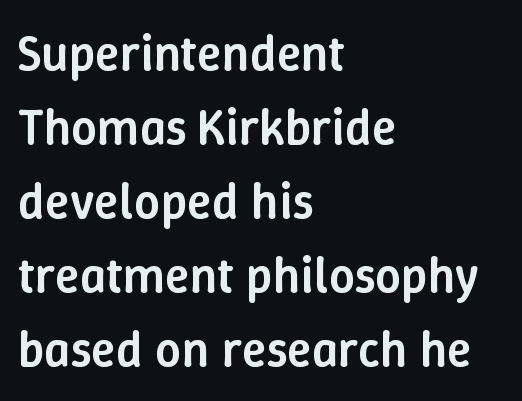
{"italic": "no", "bold": "semi", "weight": "semibold", "width": "normal", "stroke_contrast": "low", "x_height": "medium", "monospaced": "no", "underline": "no", "align": "left", "line_spacing": "normal", "line_spacing_ratio": 1.45, "letter_spacing": "normal", "letter_spacing_em": 0.0, "glyph_px": 51}
